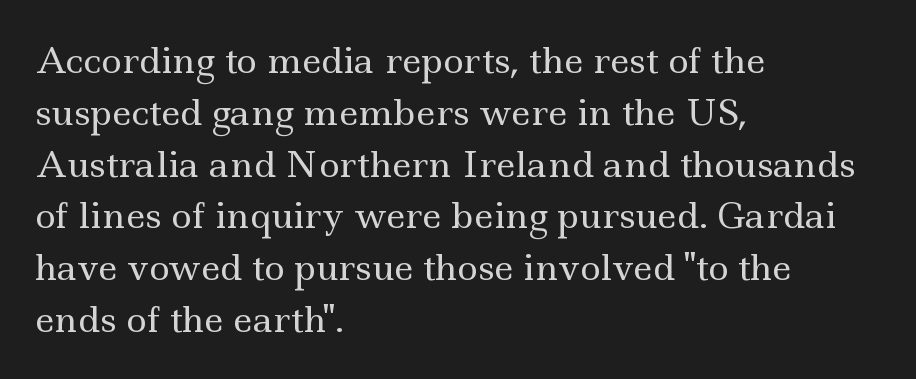
{"serif": "yes", "italic": "no", "bold": "no", "weight": "regular", "width": "wide", "x_height": "small", "monospaced": "no", "underline": "no", "align": "left", "line_spacing": "normal", "line_spacing_ratio": 1.48, "letter_spacing": "normal", "letter_spacing_em": 0.0, "glyph_px": 35}
